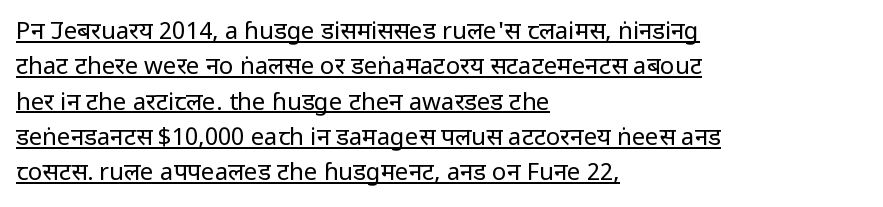
The image shows 24 px text type, upright; set left-aligned, normal line spacing (1.47x), normal letter spacing, underlined.
